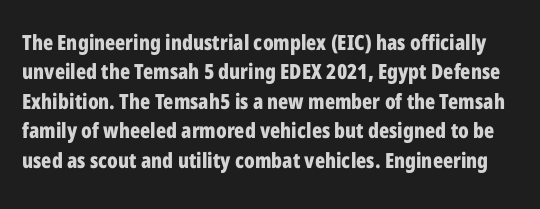
Look at the tracking — it's just the regular setting, nothing added. Honestly, the row spacing looks completely unremarkable. The strip under each line holds only bare page. This is the regular roman posture of the typeface. As a designer I'd log this as weight 700, bold.
